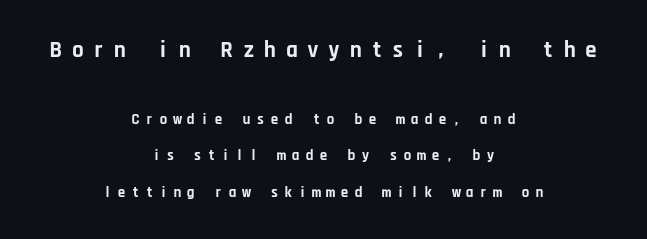
{"italic": "no", "bold": "yes", "underline": "no", "align": "center", "line_spacing": "loose", "line_spacing_ratio": 2.45, "letter_spacing": "wide", "letter_spacing_em": 0.33, "larger_block": "first", "size_ratio": 1.53, "glyph_px": 23}
